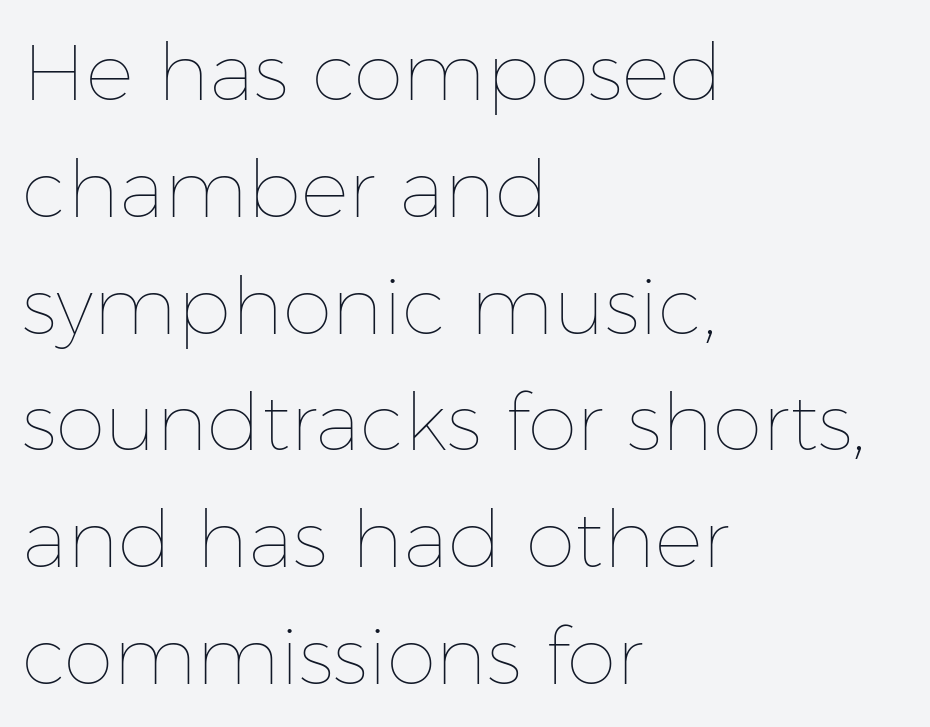
The baseline area is clear. Letter spacing: default. Think standard paragraph weight, or any step lighter than that. The lettering stays uniformly vertical, giving the passage a roman look.
